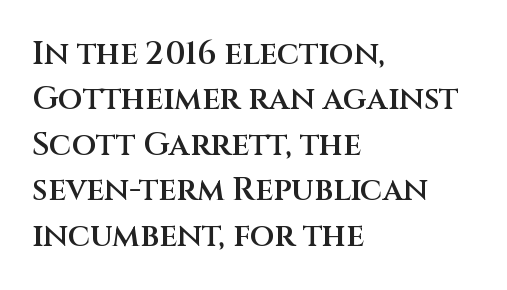
{"serif": "no", "italic": "no", "bold": "semi", "weight": "semibold", "width": "normal", "stroke_contrast": "medium", "x_height": "large", "monospaced": "no", "underline": "no", "align": "left", "line_spacing": "normal", "line_spacing_ratio": 1.42, "letter_spacing": "normal", "letter_spacing_em": 0.0, "glyph_px": 32}
